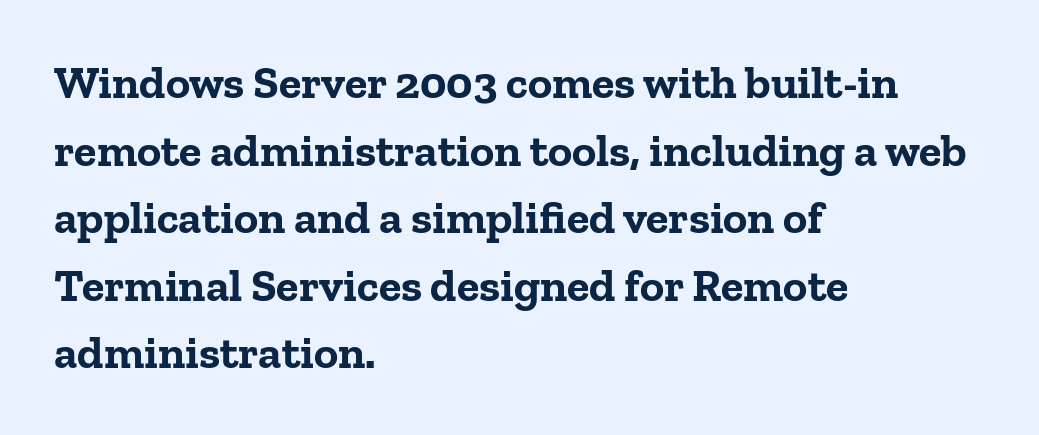
Q: Is the text bold? A: Yes.
Q: Is the text italic (slanted)? A: No, it is upright.
Q: Is the typeface a serif or a sans-serif typeface? A: Serif.
Q: Is the text underlined? A: No.
Q: How is the paragraph aligned? A: Left-aligned.
Q: Is the spacing between letters normal or unusually wide? A: Normal.
Q: Is the spacing between lines tight, normal or loose? A: Normal.
Q: Width (condensed, normal, or wide)? A: Normal.
Q: Stroke contrast? A: Low.
Q: x-height? A: Medium.
Q: Monospaced? A: No.
